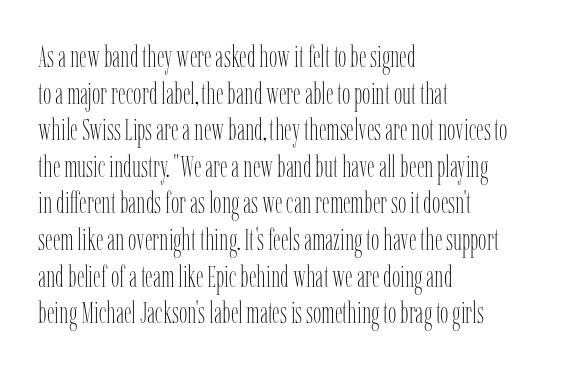
The image shows 30 px thin, condensed type, upright; set left-aligned, line spacing 1.22x, normal letter spacing, not underlined; low stroke contrast and a medium x-height.
